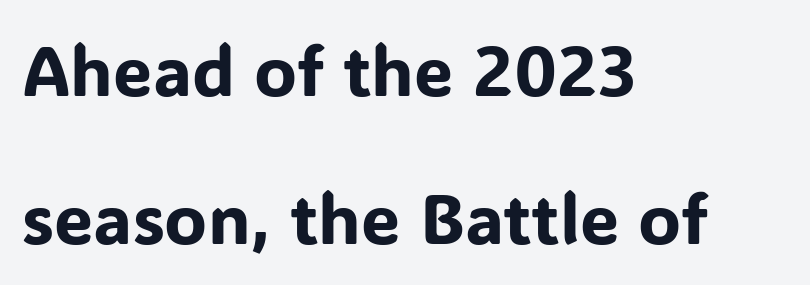
Is the letter spacing exaggerated? No — it looks like the ordinary default. Plain, unruled lines of type. Is this a sans? Yes — the strokes have no serifs. No italicization has been applied; the sample stays upright. Proportional: the letters do not fall into vertical columns.
